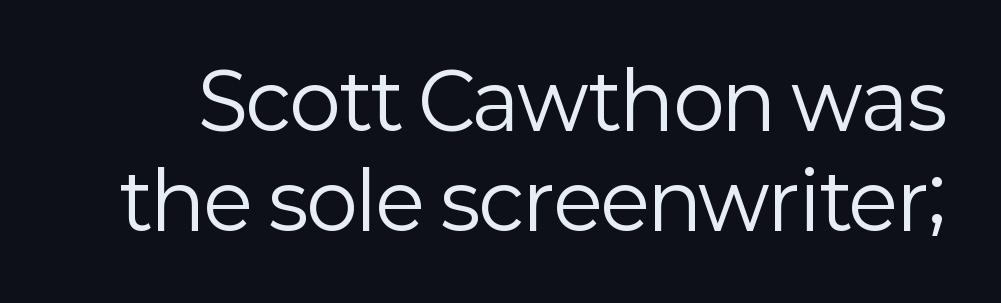
Q: Is the text bold? A: No.
Q: Is the text italic (slanted)? A: No, it is upright.
Q: Is the typeface a serif or a sans-serif typeface? A: Sans-serif.
Q: Is the text underlined? A: No.
Q: Is the spacing between letters normal or unusually wide? A: Normal.
Q: Is the spacing between lines tight, normal or loose? A: Normal.
Q: Width (condensed, normal, or wide)? A: Normal.
Q: Stroke contrast? A: Low.
Q: x-height? A: Medium.
Q: Monospaced? A: No.
